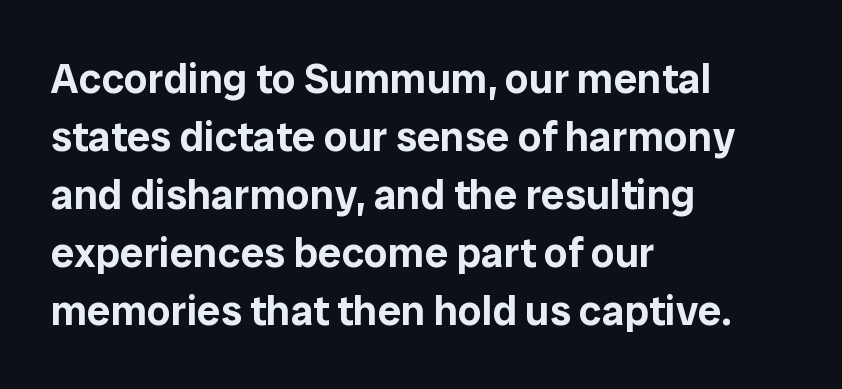
This is roman type, the default non-slanted kind. Casual observation: everything's shoved over to the left. Rule under the text: the space is simply empty. The rows are spaced the way most documents space them. Regarding serifs, this sample does without them. Is this a fixed-width face? No — the glyphs have proportional, varying widths.
